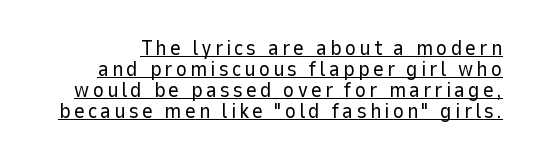
{"italic": "no", "bold": "no", "underline": "yes", "line_spacing": "tight", "line_spacing_ratio": 1.0, "glyph_px": 21}
